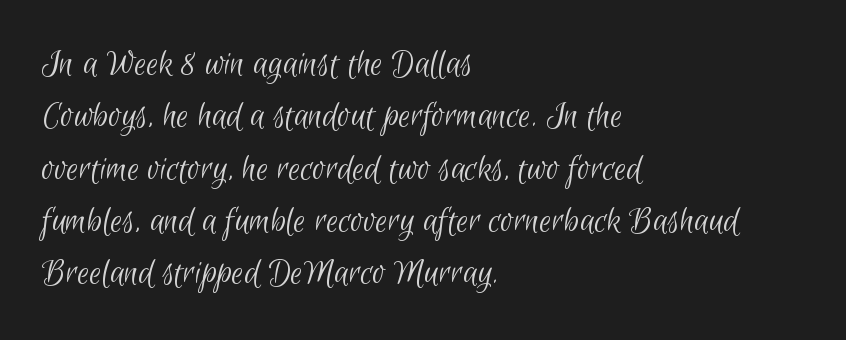
In terms of leading, this rendering sits right in the middle. There is no visible air inserted between adjacent glyphs. A quiet, ordinary-to-light weight characterises the typeface. Each line starts at the same left margin while the right side varies. Proportional: the letters do not fall into vertical columns.
